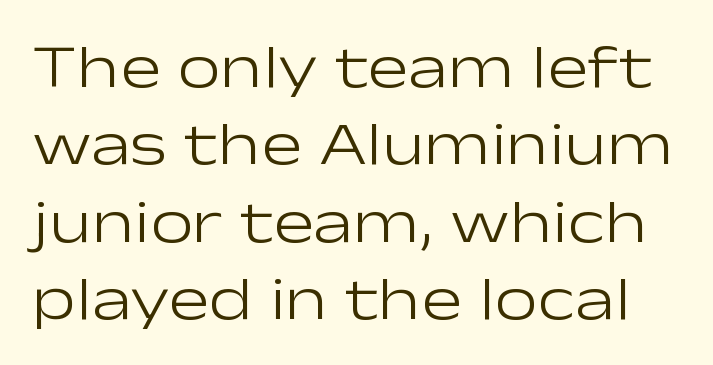
Q: Is the text bold? A: No.
Q: Is the text italic (slanted)? A: No, it is upright.
Q: Is the typeface a serif or a sans-serif typeface? A: Sans-serif.
Q: Is the text underlined? A: No.
Q: Is the spacing between letters normal or unusually wide? A: Normal.
Q: Is the spacing between lines tight, normal or loose? A: Normal.
Q: Width (condensed, normal, or wide)? A: Wide.
Q: Stroke contrast? A: Low.
Q: x-height? A: Medium.
Q: Monospaced? A: No.
